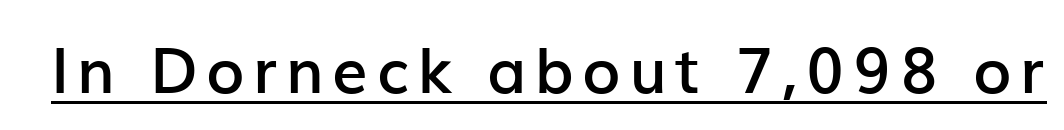
{"serif": "no", "italic": "no", "bold": "semi", "weight": "semibold", "width": "normal", "stroke_contrast": "low", "x_height": "medium", "monospaced": "no", "underline": "yes", "glyph_px": 63}
